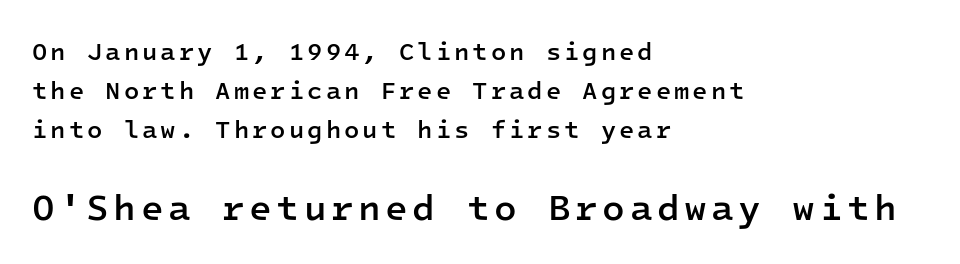
{"serif": "no", "italic": "no", "bold": "semi", "weight": "semibold", "width": "normal", "stroke_contrast": "low", "x_height": "medium", "monospaced": "yes", "underline": "no", "align": "left", "line_spacing": "normal", "line_spacing_ratio": 1.57, "larger_block": "second", "size_ratio": 1.48, "glyph_px": 37}
